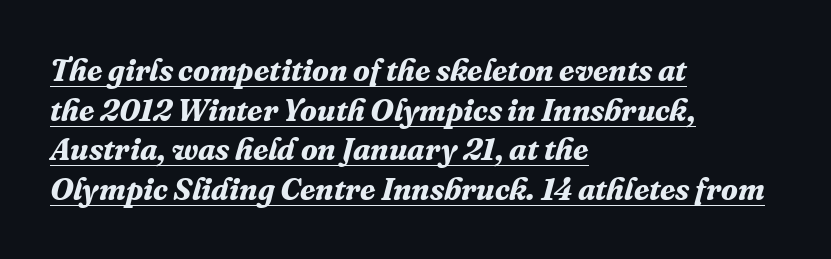
The image shows 31 px bold serif type, italic (leaning right); set left-aligned, normal line spacing (1.28x), normal letter spacing, underlined; medium stroke contrast and a medium x-height.
